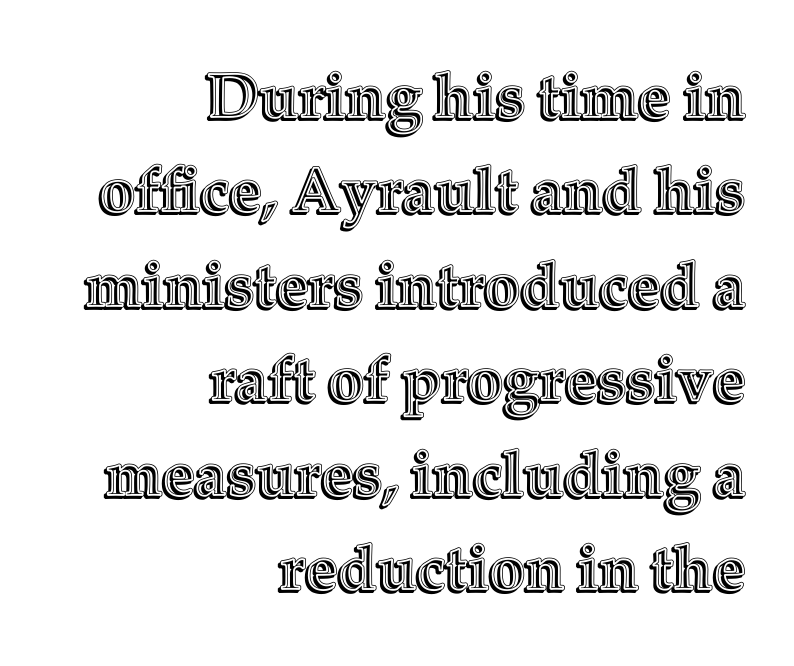
The letters stand straight up with perfectly vertical stems. Caption: standard tracking, unaltered. The rendering uses a moderate line-height, typical for paragraphs. Which margin do the lines hug? The right one — the left edge is uneven. The rendering uses natural spacing where letterforms have individual widths.
